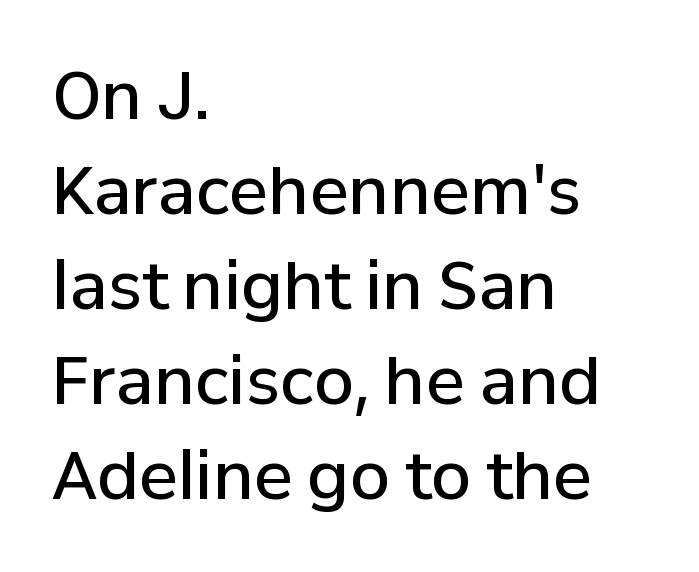
Q: Is the text bold? A: Semi-bold.
Q: Is the text italic (slanted)? A: No, it is upright.
Q: Is the typeface a serif or a sans-serif typeface? A: Sans-serif.
Q: Is the text underlined? A: No.
Q: How is the paragraph aligned? A: Left-aligned.
Q: Is the spacing between letters normal or unusually wide? A: Normal.
Q: Is the spacing between lines tight, normal or loose? A: Normal.
Q: Width (condensed, normal, or wide)? A: Normal.
Q: Stroke contrast? A: Low.
Q: x-height? A: Medium.
Q: Monospaced? A: No.
